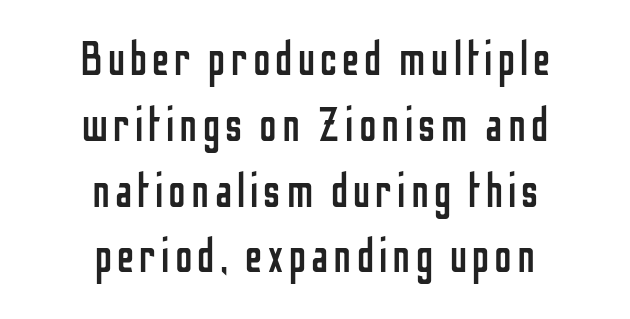
The image shows 47 px regular-weight, condensed sans-serif type, upright; set centered, normal line spacing (1.4x), not underlined; low stroke contrast and a medium x-height.
